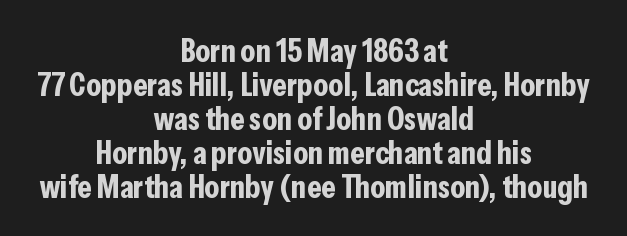
The image shows 33 px bold, condensed sans-serif type, upright; set centered, tight line spacing (1.03x), normal letter spacing, not underlined; low stroke contrast and a medium x-height.
